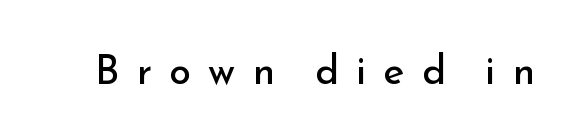
Underlining? Definitely not there. These lines are rendered in a variable-pitch font. Classification — sans serif. Rendered with straight, roman letterforms. The cut favours lightness, reaching ordinary text weight at its darkest.
